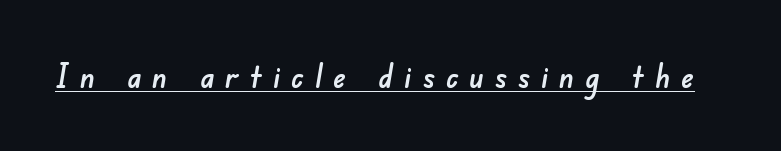
Underlined type. Here the designer chose a conventional face with non-uniform glyph widths. The gaps between neighbouring characters are conspicuously large. Is this a sans? Yes — the strokes have no serifs.
